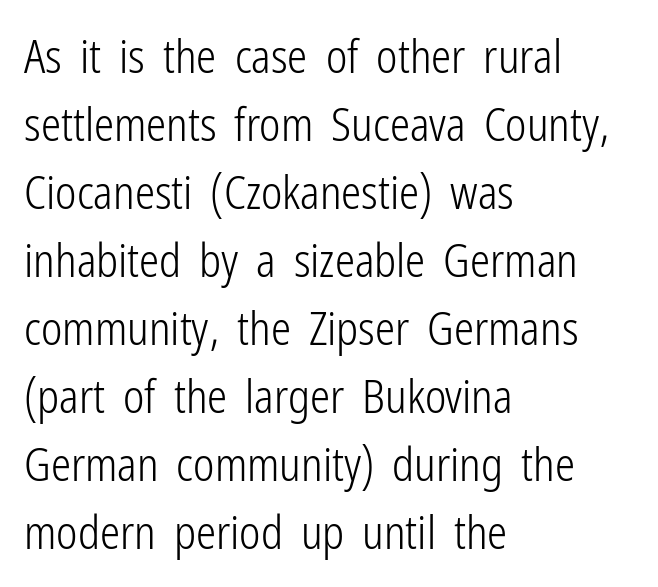
{"serif": "no", "italic": "no", "bold": "no", "weight": "light", "width": "condensed", "stroke_contrast": "low", "x_height": "medium", "monospaced": "no", "underline": "no", "align": "left", "line_spacing": "normal", "line_spacing_ratio": 1.51, "letter_spacing": "normal", "letter_spacing_em": 0.0, "glyph_px": 45}
